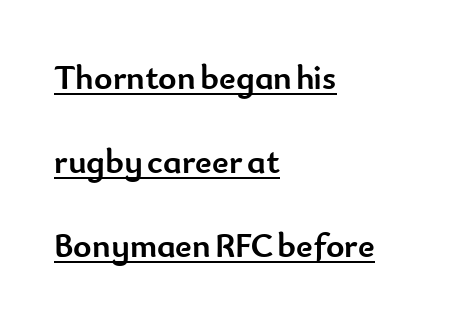
Like a heading marked for emphasis, these lines bear an underscore. The line-height multiplier appears high, well above default. Weight check: bold — yes, fully. The lettering holds an erect, upright posture throughout.
